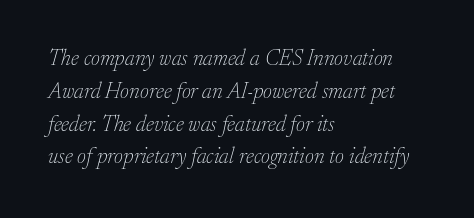
{"italic": "yes", "lean": "right", "slant_degrees": 17, "bold": "no", "underline": "no", "align": "left", "line_spacing": "normal", "line_spacing_ratio": 1.49, "letter_spacing": "normal", "letter_spacing_em": 0.0, "glyph_px": 22}
